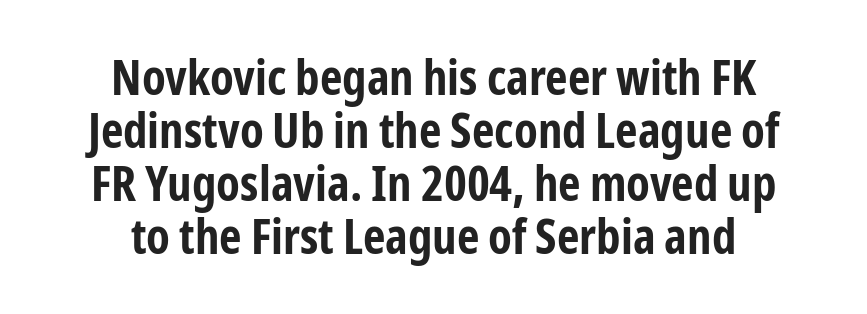
{"serif": "no", "italic": "no", "bold": "yes", "weight": "bold", "width": "condensed", "stroke_contrast": "low", "x_height": "medium", "monospaced": "no", "underline": "no", "align": "center", "line_spacing": "tight", "line_spacing_ratio": 1.08, "letter_spacing": "normal", "letter_spacing_em": 0.0, "glyph_px": 49}
